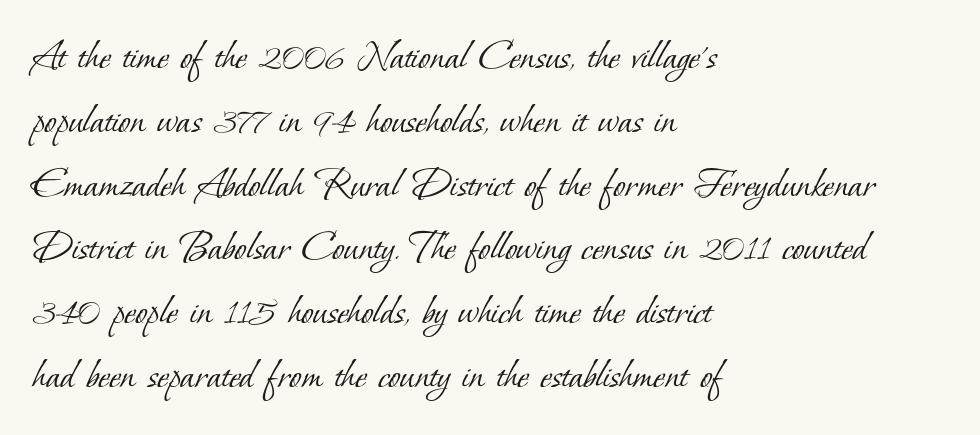
The image shows 44 px light serif type; set left-aligned, normal line spacing (1.45x), normal letter spacing, not underlined; low stroke contrast and a small x-height.
